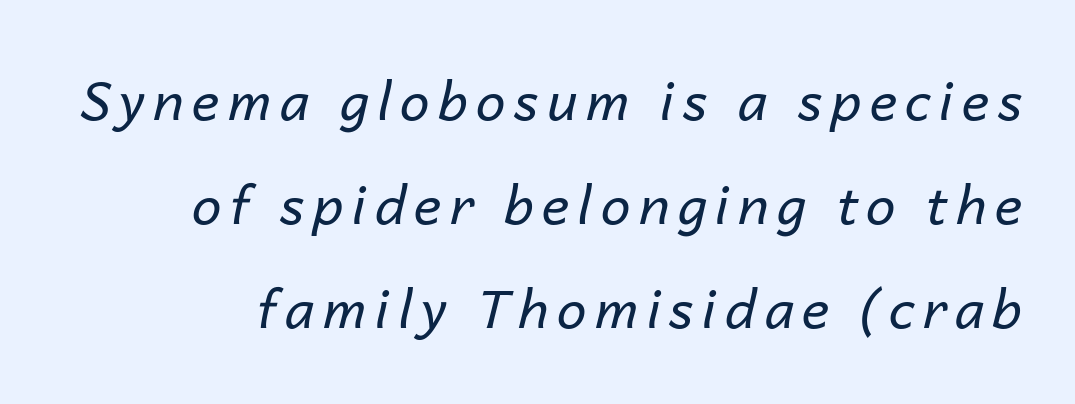
Q: Is the text bold? A: No.
Q: Is the text italic (slanted)? A: Yes, it leans right by about 14 degrees.
Q: Is the text underlined? A: No.
Q: Is the spacing between lines tight, normal or loose? A: Loose.
Q: Width (condensed, normal, or wide)? A: Normal.
Q: Stroke contrast? A: Low.
Q: x-height? A: Medium.
Q: Monospaced? A: No.
